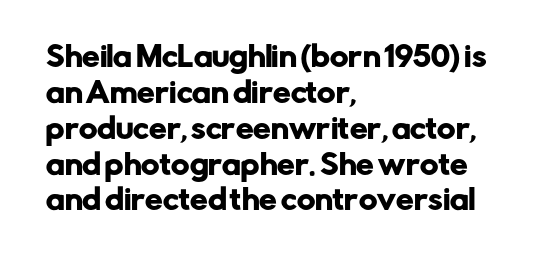
Nobody drew a line under any word here. Think of a printed novel: that variable character pitch is what you see here. Each line starts at the same left margin while the right side varies. What's the leading like? Ordinary, nothing unusual.
